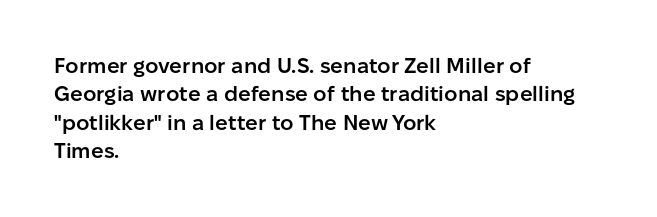
{"italic": "no", "bold": "semi", "underline": "no", "align": "left", "line_spacing": "normal", "line_spacing_ratio": 1.35, "letter_spacing": "normal", "letter_spacing_em": 0.0, "glyph_px": 21}
